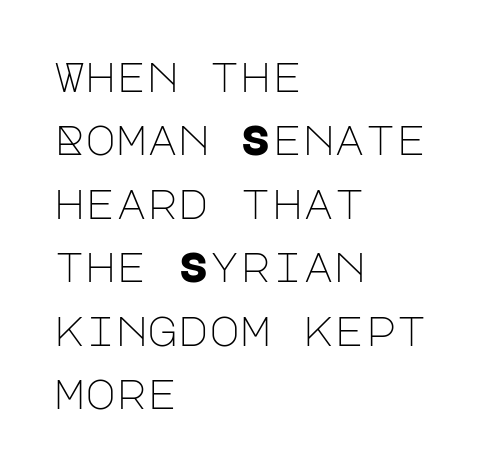
Q: Is the text bold? A: No.
Q: Is the text italic (slanted)? A: No, it is upright.
Q: Is the typeface a serif or a sans-serif typeface? A: Sans-serif.
Q: Is the text underlined? A: No.
Q: How is the paragraph aligned? A: Left-aligned.
Q: Is the spacing between letters normal or unusually wide? A: Normal.
Q: Is the spacing between lines tight, normal or loose? A: Normal.
Q: Width (condensed, normal, or wide)? A: Normal.
Q: Stroke contrast? A: Low.
Q: x-height? A: Large.
